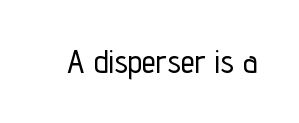
{"serif": "no", "italic": "no", "width": "condensed", "stroke_contrast": "low", "x_height": "medium", "monospaced": "no", "underline": "no", "letter_spacing": "normal", "letter_spacing_em": 0.0, "glyph_px": 32}
